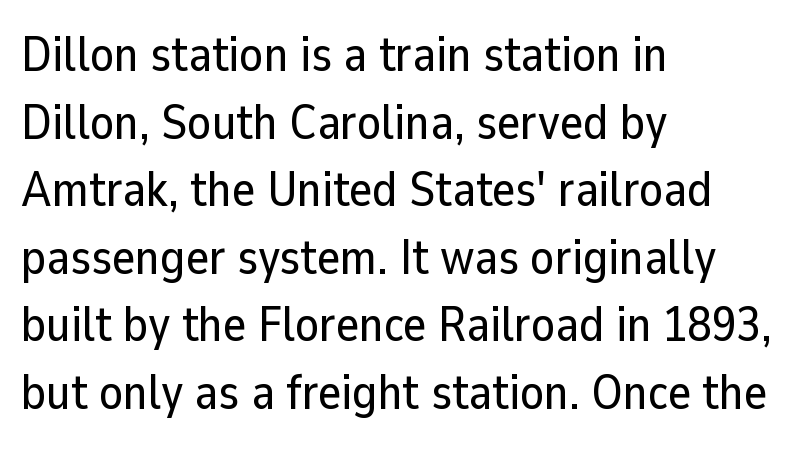
The letters advance in unequal steps, a hallmark of proportional type. Here the glyphs are tracked normally, forming tight word shapes. Anything drawn beneath the words? Only blank space. The rows are spaced the way most documents space them.
